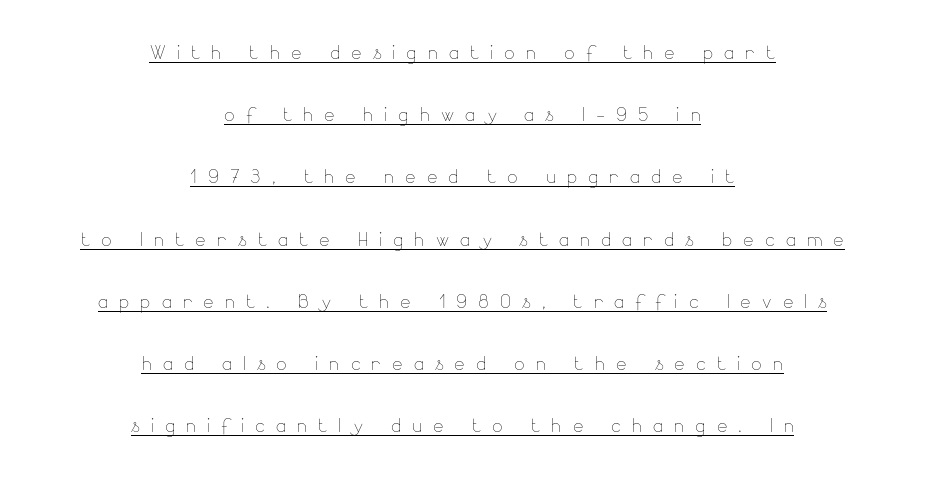
{"italic": "no", "bold": "no", "underline": "yes", "align": "center", "line_spacing": "loose", "line_spacing_ratio": 2.49, "letter_spacing": "wide", "letter_spacing_em": 0.44, "glyph_px": 25}
